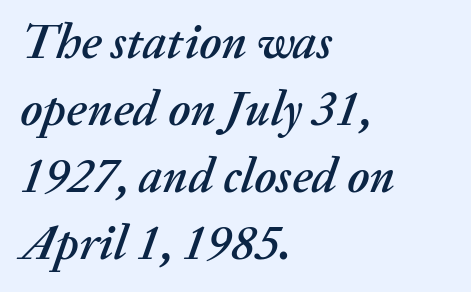
Q: Is the text italic (slanted)? A: Yes, it leans right by about 20 degrees.
Q: Is the text underlined? A: No.
Q: How is the paragraph aligned? A: Left-aligned.
Q: Is the spacing between letters normal or unusually wide? A: Normal.
Q: Is the spacing between lines tight, normal or loose? A: Normal.
Q: Width (condensed, normal, or wide)? A: Normal.
Q: Stroke contrast? A: Medium.
Q: x-height? A: Medium.
Q: Monospaced? A: No.
